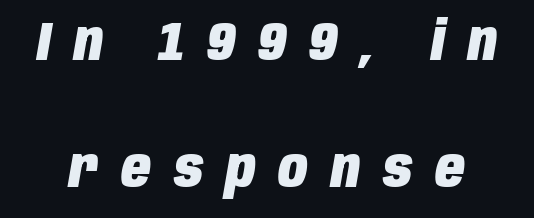
Compared with typical body copy, the letter spacing here is much looser. Stroke thickness is high; the sample reads as a true bold. The rendering uses natural spacing where letterforms have individual widths. When letters slant like this, we call the style italic. Line spacing here is loose.
